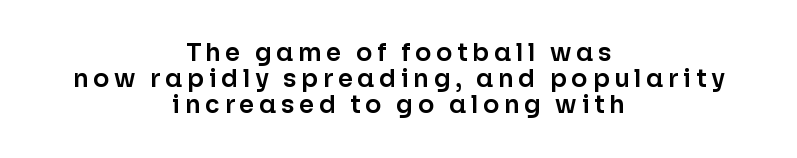
{"italic": "no", "underline": "no", "align": "center", "line_spacing": "tight", "line_spacing_ratio": 1.09, "letter_spacing": "wide", "letter_spacing_em": 0.2, "glyph_px": 24}
